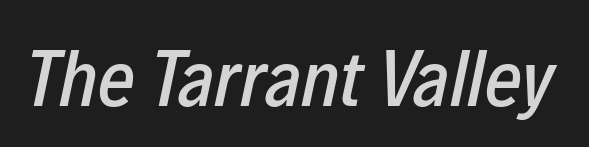
The image shows 80 px condensed type, italic (leaning right); set normal letter spacing, not underlined; low stroke contrast and a medium x-height.
